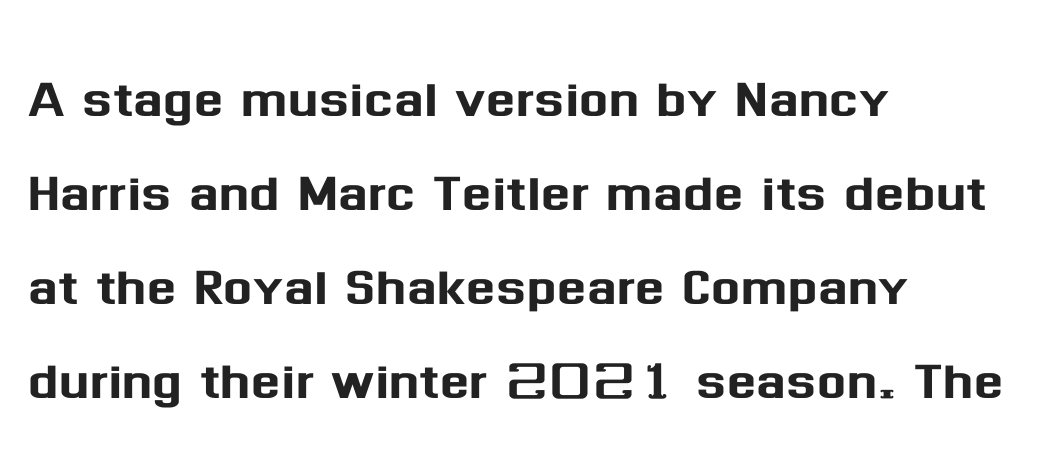
Q: Is the text italic (slanted)? A: No, it is upright.
Q: Is the typeface a serif or a sans-serif typeface? A: Sans-serif.
Q: Is the text underlined? A: No.
Q: How is the paragraph aligned? A: Left-aligned.
Q: Is the spacing between letters normal or unusually wide? A: Normal.
Q: Is the spacing between lines tight, normal or loose? A: Normal.
Q: Width (condensed, normal, or wide)? A: Normal.
Q: Stroke contrast? A: Medium.
Q: x-height? A: Medium.
Q: Monospaced? A: No.
